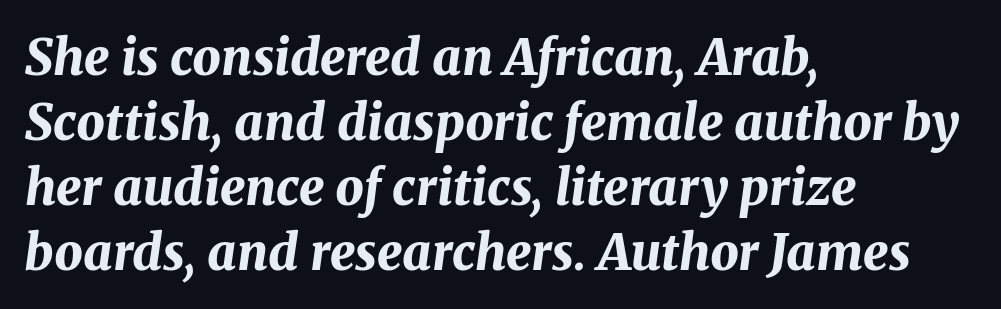
{"italic": "yes", "lean": "right", "slant_degrees": 8, "bold": "yes", "weight": "bold", "width": "normal", "stroke_contrast": "medium", "x_height": "medium", "monospaced": "no", "underline": "no", "align": "left", "line_spacing": "normal", "line_spacing_ratio": 1.3, "letter_spacing": "normal", "letter_spacing_em": 0.0, "glyph_px": 50}
